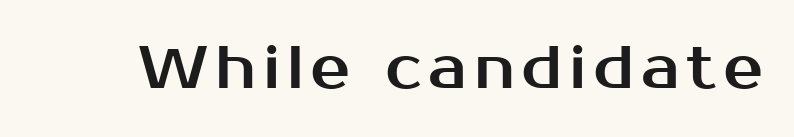
Q: Is the text italic (slanted)? A: No, it is upright.
Q: Is the typeface a serif or a sans-serif typeface? A: Sans-serif.
Q: Is the text underlined? A: No.
Q: Width (condensed, normal, or wide)? A: Normal.
Q: Stroke contrast? A: Medium.
Q: x-height? A: Medium.
Q: Monospaced? A: No.
